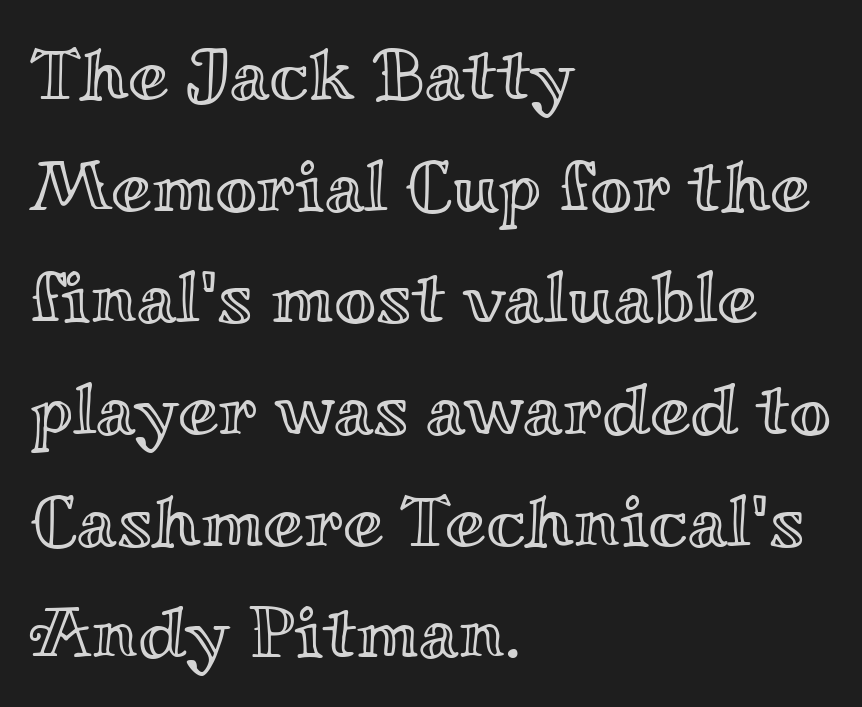
Q: Is the text italic (slanted)? A: No, it is upright.
Q: Is the text underlined? A: No.
Q: How is the paragraph aligned? A: Left-aligned.
Q: Is the spacing between letters normal or unusually wide? A: Normal.
Q: Is the spacing between lines tight, normal or loose? A: Normal.
Q: Width (condensed, normal, or wide)? A: Wide.
Q: x-height? A: Small.
Q: Monospaced? A: No.
